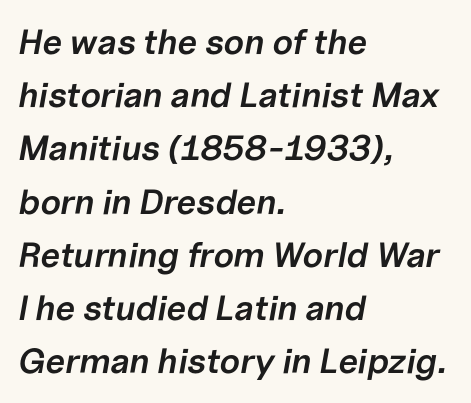
Each new line begins a customary step beneath the previous one. This sample has the flowing, uneven cadence of proportional lettering. Type without underlining. The rendering keeps characters at their native spacing.
